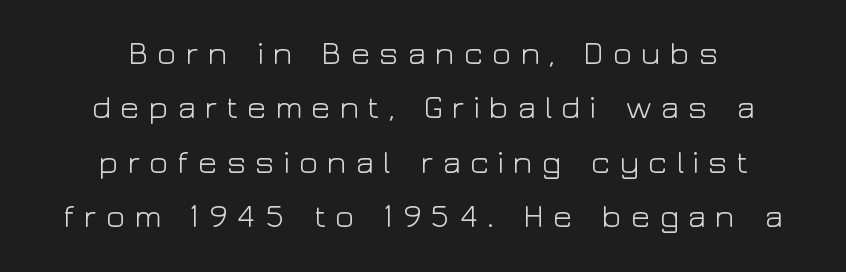
Q: Is the text bold? A: No.
Q: Is the text italic (slanted)? A: No, it is upright.
Q: Is the typeface a serif or a sans-serif typeface? A: Sans-serif.
Q: Is the text underlined? A: No.
Q: How is the paragraph aligned? A: Centered.
Q: Is the spacing between letters normal or unusually wide? A: Unusually wide.
Q: Is the spacing between lines tight, normal or loose? A: Normal.
Q: Width (condensed, normal, or wide)? A: Wide.
Q: Stroke contrast? A: Low.
Q: x-height? A: Medium.
Q: Monospaced? A: No.
